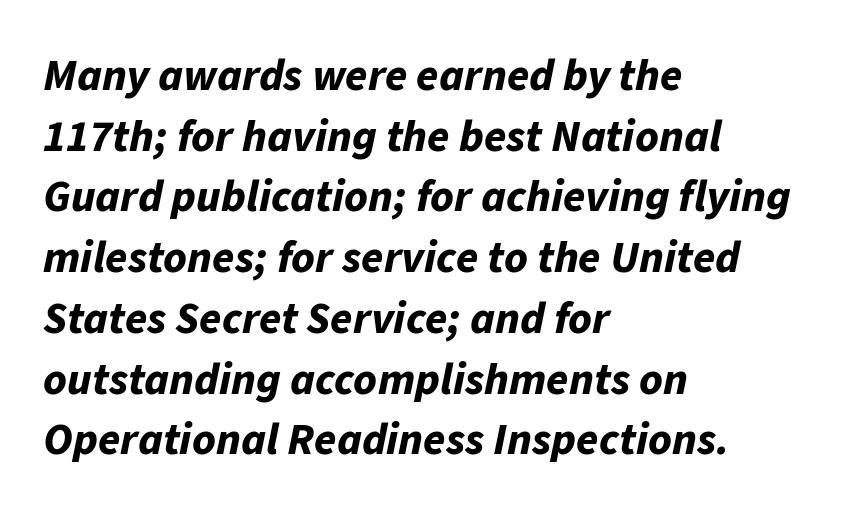
The image shows 45 px bold type, italic (leaning right); set left-aligned, normal line spacing (1.35x), normal letter spacing, not underlined; low stroke contrast and a medium x-height.
